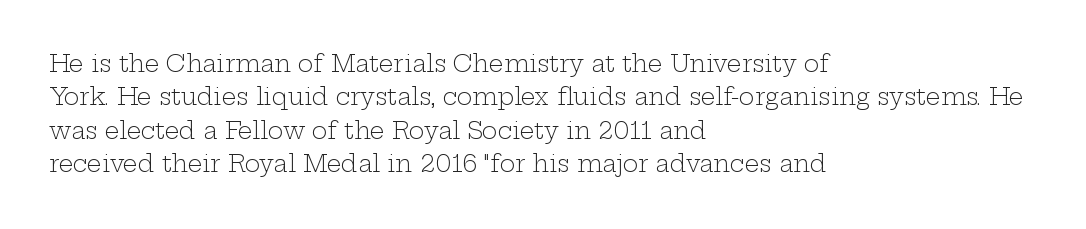
The image shows 23 px text type, upright; set left-aligned, normal line spacing (1.45x), normal letter spacing, not underlined.
